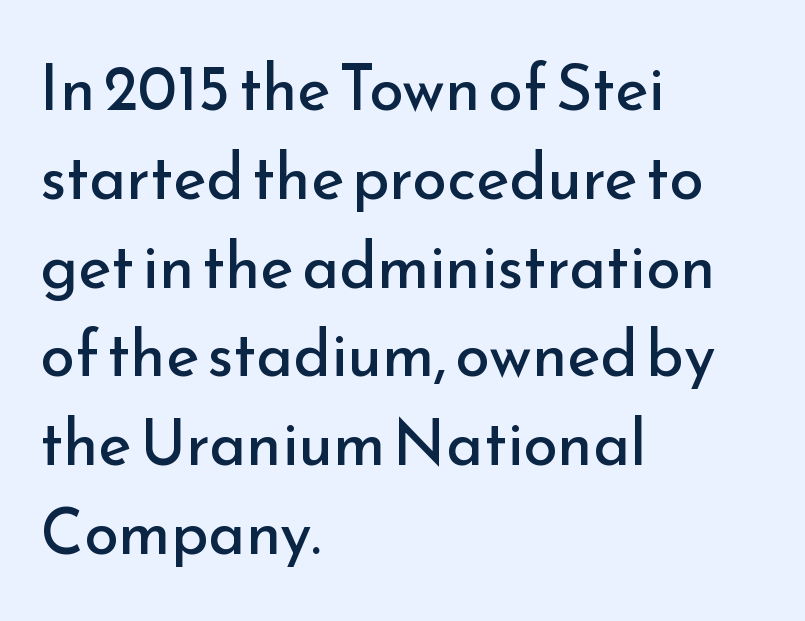
Q: Is the text bold? A: No.
Q: Is the text italic (slanted)? A: No, it is upright.
Q: Is the typeface a serif or a sans-serif typeface? A: Sans-serif.
Q: Is the text underlined? A: No.
Q: How is the paragraph aligned? A: Left-aligned.
Q: Is the spacing between letters normal or unusually wide? A: Normal.
Q: Is the spacing between lines tight, normal or loose? A: Normal.
Q: Width (condensed, normal, or wide)? A: Normal.
Q: Stroke contrast? A: Low.
Q: x-height? A: Small.
Q: Monospaced? A: No.
